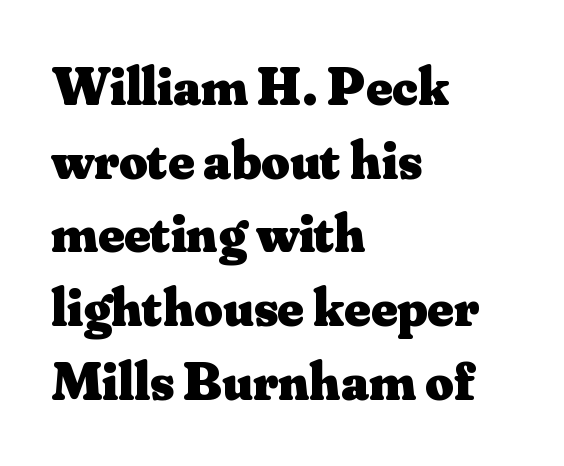
Q: Is the text bold? A: Yes.
Q: Is the text italic (slanted)? A: No, it is upright.
Q: Is the typeface a serif or a sans-serif typeface? A: Serif.
Q: Is the text underlined? A: No.
Q: How is the paragraph aligned? A: Left-aligned.
Q: Is the spacing between letters normal or unusually wide? A: Normal.
Q: Is the spacing between lines tight, normal or loose? A: Normal.
Q: Width (condensed, normal, or wide)? A: Normal.
Q: Stroke contrast? A: Medium.
Q: x-height? A: Small.
Q: Monospaced? A: No.
